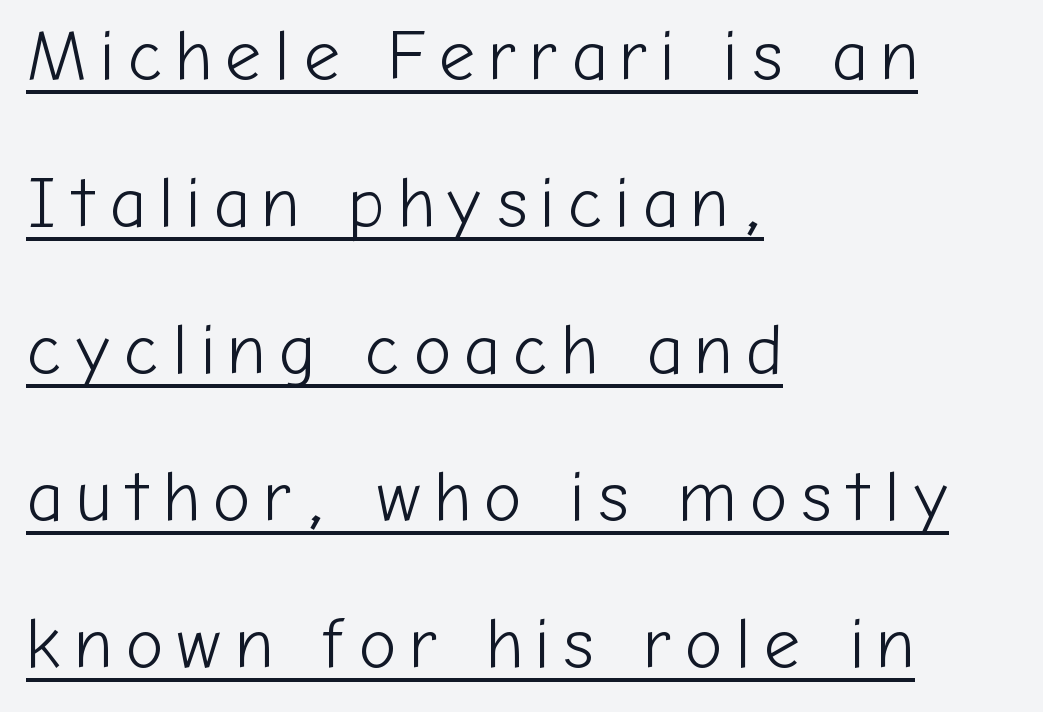
Q: Is the text bold? A: No.
Q: Is the text italic (slanted)? A: No, it is upright.
Q: Is the typeface a serif or a sans-serif typeface? A: Sans-serif.
Q: Is the text underlined? A: Yes.
Q: How is the paragraph aligned? A: Left-aligned.
Q: Is the spacing between lines tight, normal or loose? A: Loose.
Q: Width (condensed, normal, or wide)? A: Normal.
Q: Stroke contrast? A: Low.
Q: x-height? A: Medium.
Q: Monospaced? A: No.
